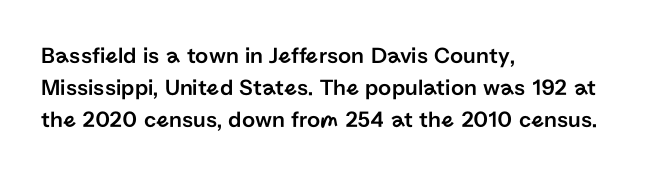
{"italic": "no", "underline": "no", "align": "left", "line_spacing": "normal", "line_spacing_ratio": 1.4, "letter_spacing": "normal", "letter_spacing_em": 0.0, "glyph_px": 23}
